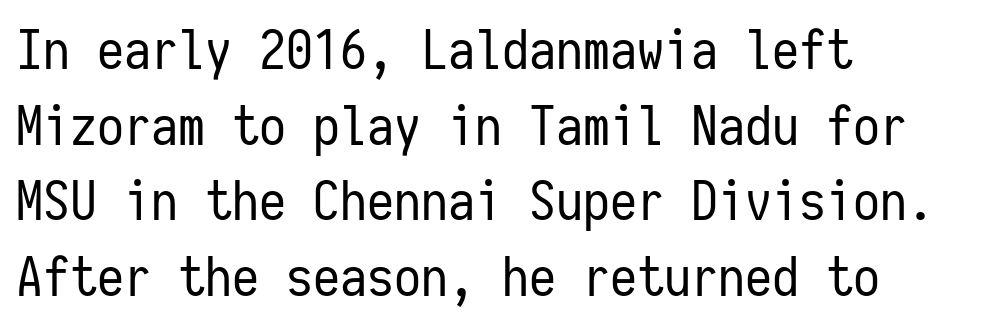
{"serif": "no", "italic": "no", "bold": "no", "weight": "regular", "width": "condensed", "stroke_contrast": "low", "x_height": "medium", "monospaced": "yes", "underline": "no", "align": "left", "line_spacing": "normal", "line_spacing_ratio": 1.4, "letter_spacing": "normal", "letter_spacing_em": 0.0, "glyph_px": 54}
